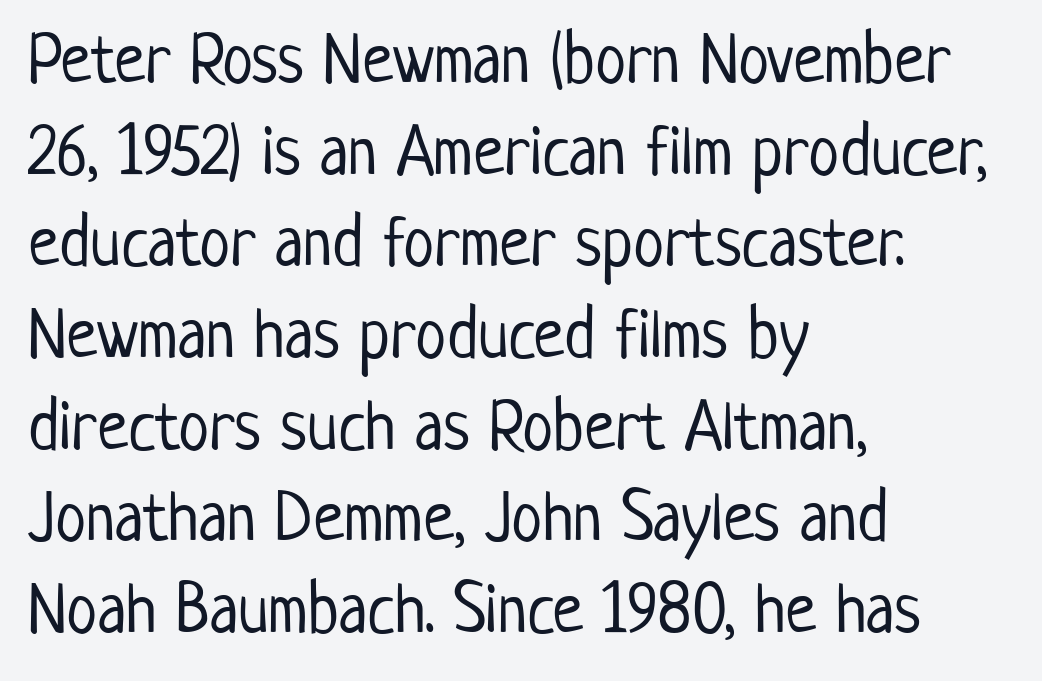
Q: Is the text bold? A: No.
Q: Is the text italic (slanted)? A: No, it is upright.
Q: Is the typeface a serif or a sans-serif typeface? A: Sans-serif.
Q: Is the text underlined? A: No.
Q: How is the paragraph aligned? A: Left-aligned.
Q: Is the spacing between letters normal or unusually wide? A: Normal.
Q: Is the spacing between lines tight, normal or loose? A: Normal.
Q: Width (condensed, normal, or wide)? A: Condensed.
Q: Stroke contrast? A: Low.
Q: x-height? A: Medium.
Q: Monospaced? A: No.
